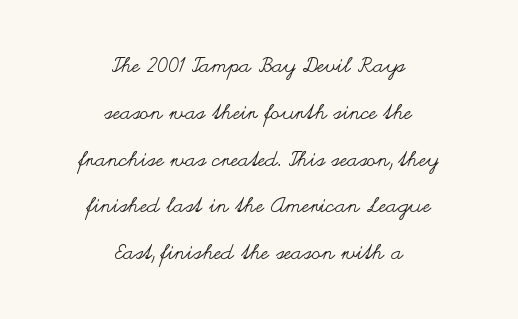
The image shows 21 px text type; set centered, loose line spacing (2.23x), normal letter spacing, not underlined.
